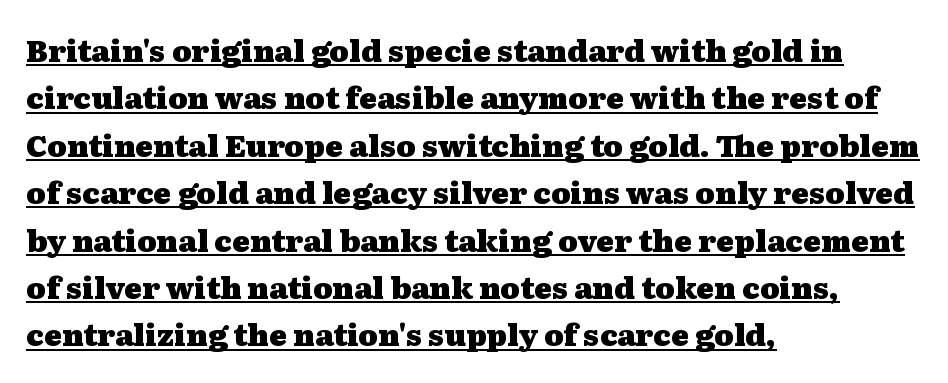
Note: serifs present on the glyphs. Honestly, the underline is the first thing you notice here. In terms of posture, this sample is upright. The rendering uses natural spacing where letterforms have individual widths. The space between consecutive lines is moderate. Emphasis by weight is at full strength: bold.
